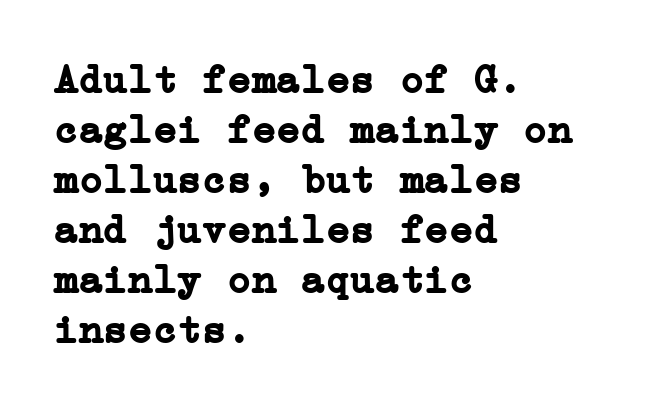
Every character sits straight up, as roman type does. Are there feet on the stems? There are — it's a serif. Stroke thickness is high; the sample reads as a true bold. How are the letters spaced? Ordinarily, with no added tracking. Honestly, there is no underline to notice here at all.
